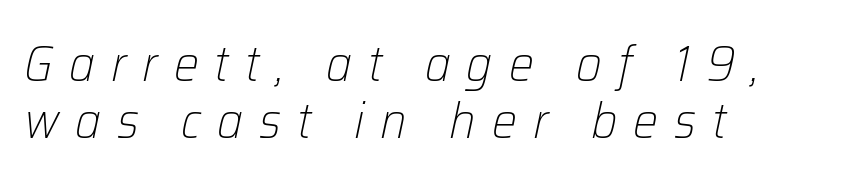
The image shows 50 px light type, italic (leaning right); set left-aligned, tight line spacing (1.14x), unusually wide letter spacing (+0.32 em), not underlined; low stroke contrast and a medium x-height.
